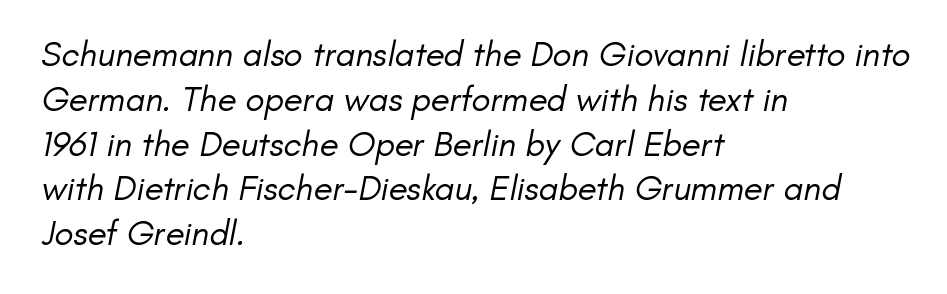
The image shows 35 px regular-weight sans-serif type; set left-aligned, normal line spacing (1.28x), normal letter spacing, not underlined; low stroke contrast and a small x-height.
